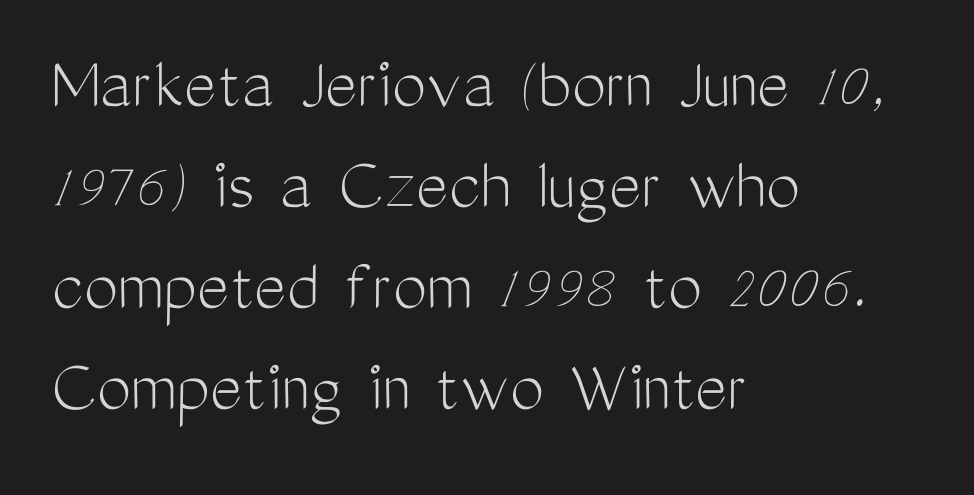
Inter-character spacing is left at the font's built-in metrics. The letters advance in unequal steps, a hallmark of proportional type. Upright lettering throughout. Typographically, this falls in the sans-serif category.
